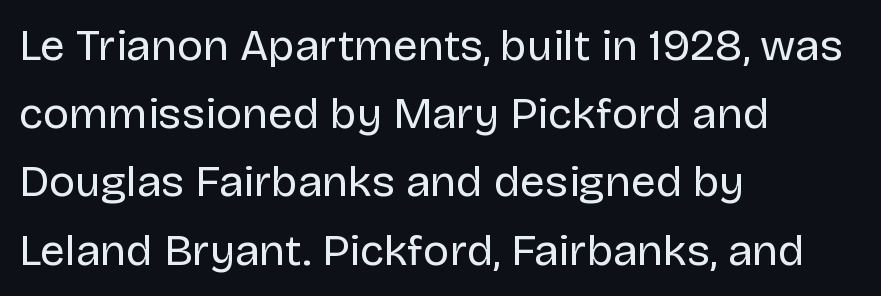
Each letter keeps its own natural width here, so spacing adapts to shape. Ink coverage per letter is moderate at most. I'd call this a sans setting — the letters go barefoot. These lines keep a tight, regular rhythm from letter to letter. Horizontal bands of white between lines are of average thickness. The gap between lines stays unmarked.
